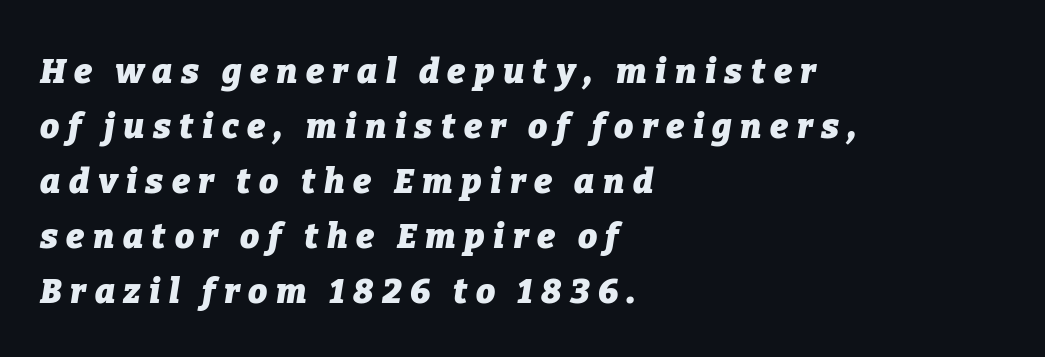
The image shows 34 px heavy type, italic (leaning right); set left-aligned, normal line spacing (1.62x), unusually wide letter spacing (+0.25 em), not underlined; low stroke contrast and a medium x-height.
